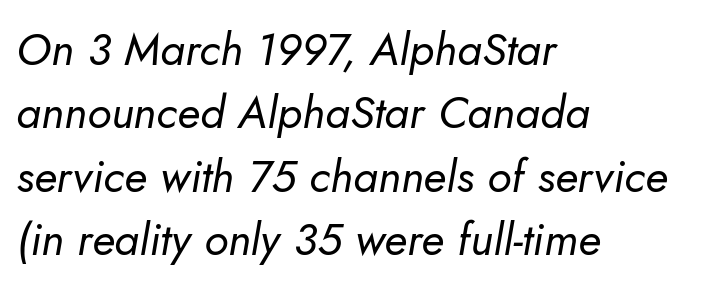
Nobody drew a line under any word here. Honestly, the letter spacing is just normal — you wouldn't notice it. The letters advance in unequal steps, a hallmark of proportional type. Stem width sits at or under what a default text font uses.
